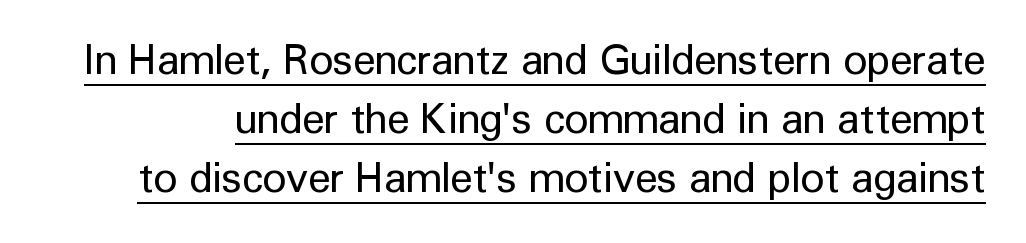
The image shows 41 px regular-weight sans-serif type, upright; set normal line spacing (1.44x), normal letter spacing, underlined; low stroke contrast and a medium x-height.
